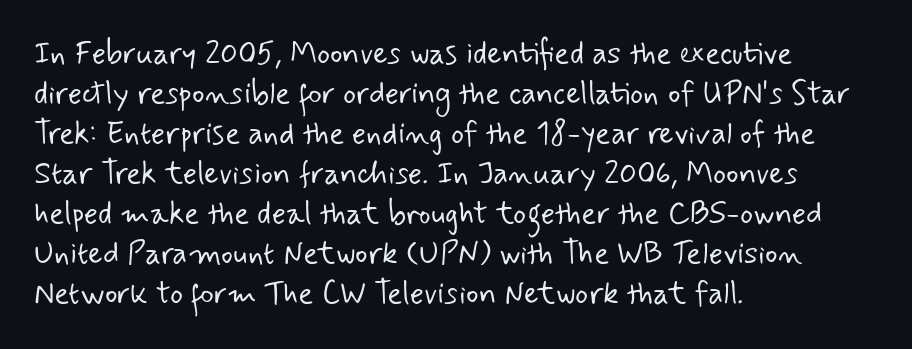
{"serif": "no", "bold": "no", "weight": "light", "width": "normal", "stroke_contrast": "low", "x_height": "small", "monospaced": "no", "underline": "no", "align": "left", "line_spacing": "normal", "line_spacing_ratio": 1.29, "letter_spacing": "normal", "letter_spacing_em": 0.0, "glyph_px": 31}
